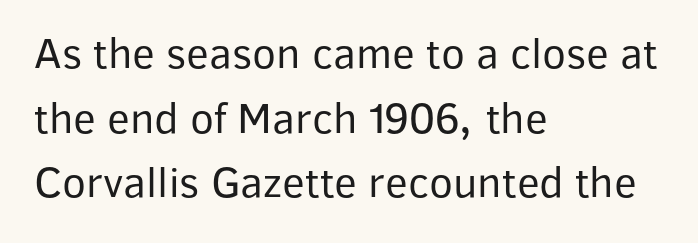
{"serif": "no", "italic": "no", "bold": "no", "weight": "regular", "width": "normal", "stroke_contrast": "low", "x_height": "medium", "monospaced": "no", "underline": "no", "align": "left", "line_spacing": "normal", "line_spacing_ratio": 1.47, "letter_spacing": "normal", "letter_spacing_em": 0.0, "glyph_px": 44}
